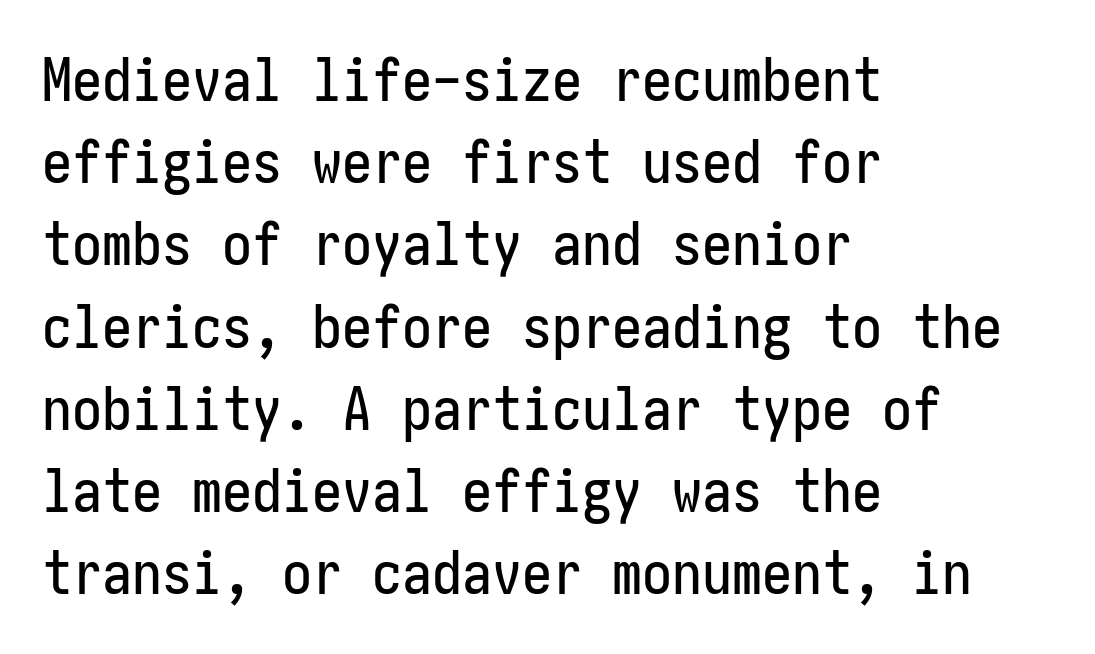
Casual observation: everything's shoved over to the left. Horizontal bands of white between lines are of average thickness. The passage shown is not underscored anywhere. Examine the stroke ends and you'll find no serifs. The lettering stays uniformly vertical, giving the passage a roman look. Nothing unusual about the tracking: characters are spaced as the font intends.
